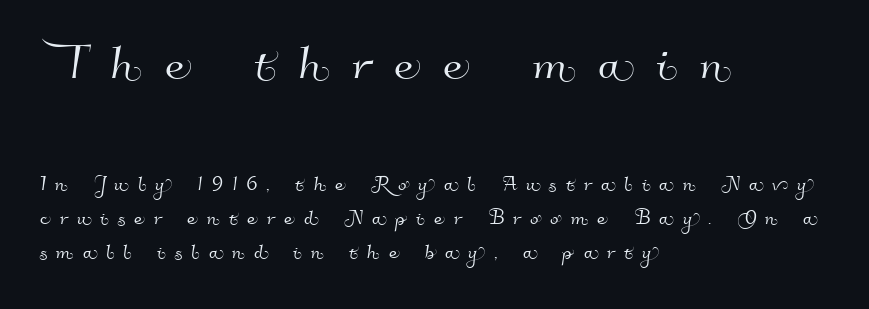
Q: Is the typeface a serif or a sans-serif typeface? A: Sans-serif.
Q: Is the text underlined? A: No.
Q: How is the paragraph aligned? A: Left-aligned.
Q: Is the spacing between letters normal or unusually wide? A: Unusually wide.
Q: Is the spacing between lines tight, normal or loose? A: Normal.
Q: Which block of text is set in a larger size, the first (top) or the second (bottom)? A: The first (top) one.
Q: Width (condensed, normal, or wide)? A: Normal.
Q: Stroke contrast? A: High.
Q: x-height? A: Small.
Q: Monospaced? A: No.
